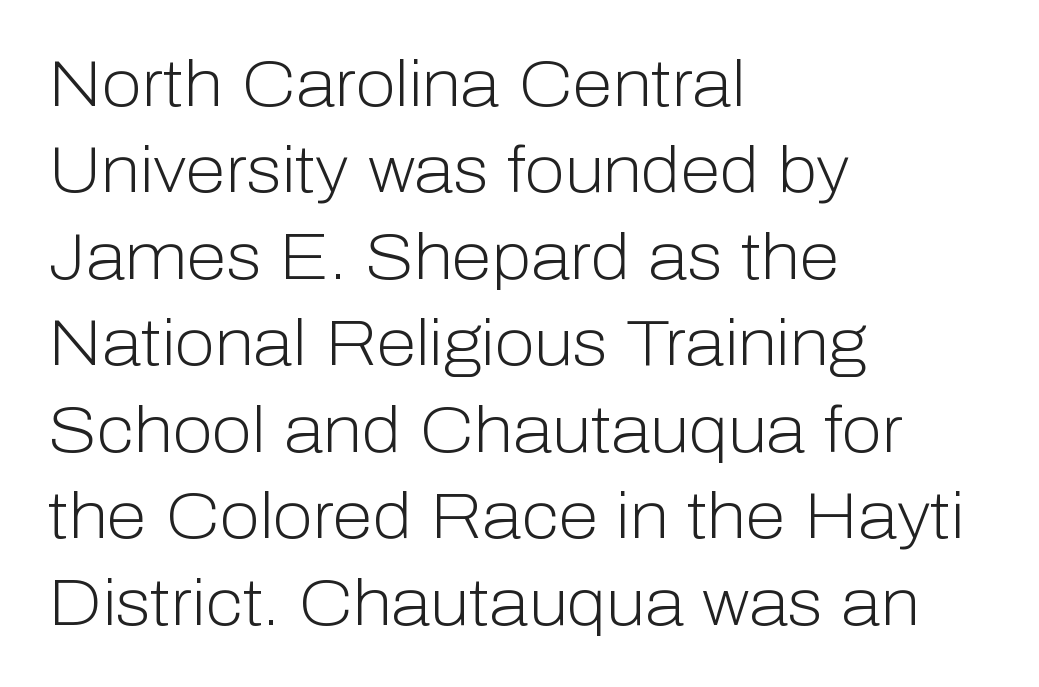
Q: Is the text bold? A: No.
Q: Is the text italic (slanted)? A: No, it is upright.
Q: Is the typeface a serif or a sans-serif typeface? A: Sans-serif.
Q: Is the text underlined? A: No.
Q: How is the paragraph aligned? A: Left-aligned.
Q: Is the spacing between letters normal or unusually wide? A: Normal.
Q: Is the spacing between lines tight, normal or loose? A: Normal.
Q: Width (condensed, normal, or wide)? A: Normal.
Q: Stroke contrast? A: Low.
Q: x-height? A: Medium.
Q: Monospaced? A: No.
